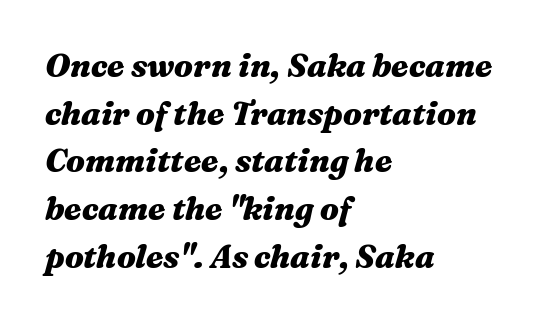
The image shows 32 px heavy, wide type, italic (leaning right); set left-aligned, normal line spacing (1.49x), normal letter spacing, not underlined; medium stroke contrast and a medium x-height.
